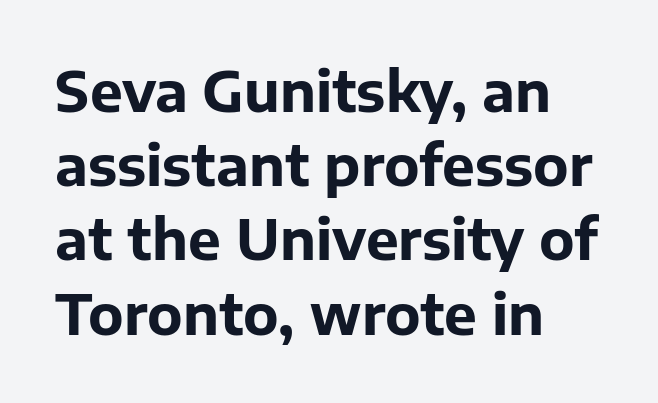
The letters stand straight up with perfectly vertical stems. All the whitespace from short lines collects on the right. Notice how descenders clear the ascenders below comfortably — that's standard leading. The letters sit at their default tracking, neither squeezed nor spread. Quick note: underline off.
